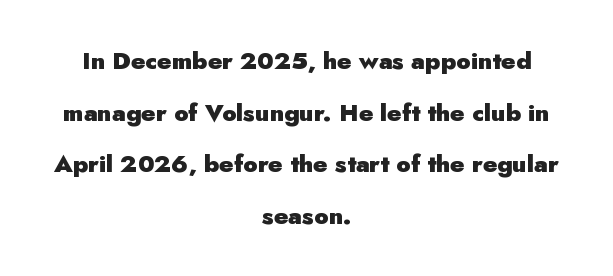
{"italic": "no", "bold": "yes", "underline": "no", "align": "center", "line_spacing": "loose", "line_spacing_ratio": 2.15, "letter_spacing": "normal", "letter_spacing_em": 0.0, "glyph_px": 24}
